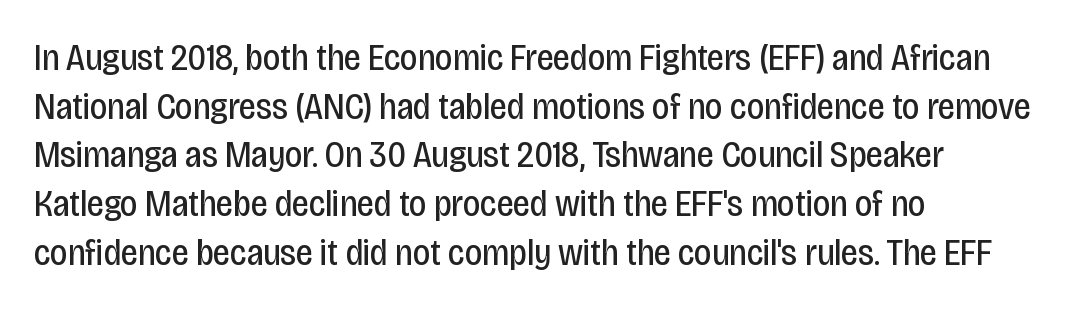
Inter-character spacing is left at the font's built-in metrics. Where is the straight margin? On the left. Italic? Not at all — the glyphs are vertical. The rows are spaced the way most documents space them. Quick note: underline off. Compared with a typical body face, this is equally light or lighter still.
